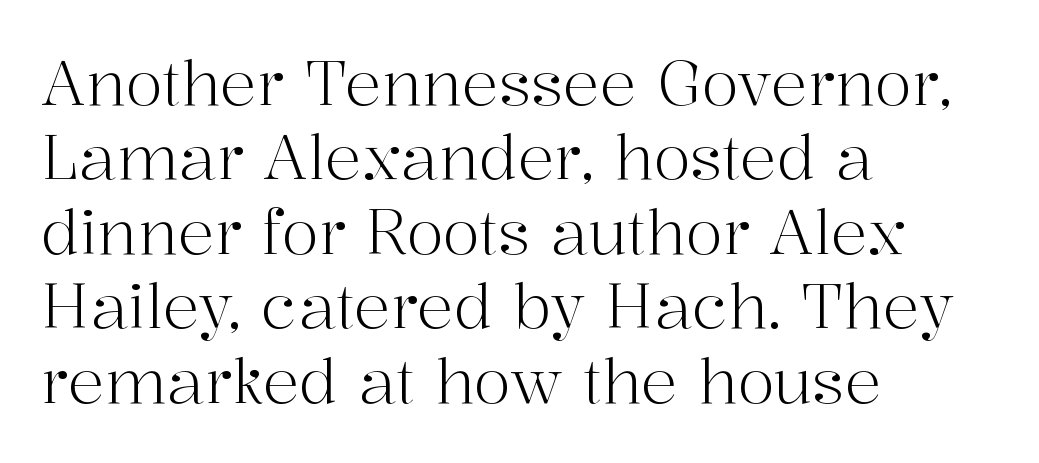
The passage shown is not bold in any degree. Character widths vary here, with narrow letters taking less room than wide ones. In terms of posture, this sample is upright. Horizontal alignment here is leftward, the default for most running prose. What stands out about the letter spacing? Nothing — it is the standard amount.
